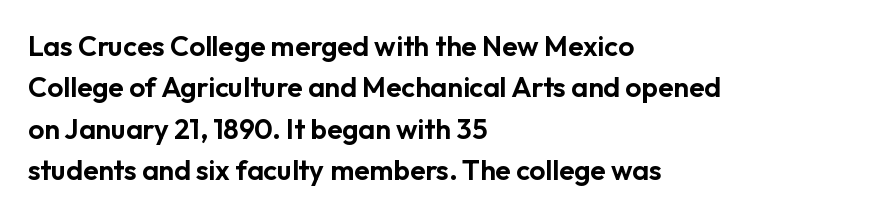
The image shows 28 px sans-serif type, upright; set left-aligned, normal line spacing (1.48x), normal letter spacing, not underlined; low stroke contrast and a medium x-height.
